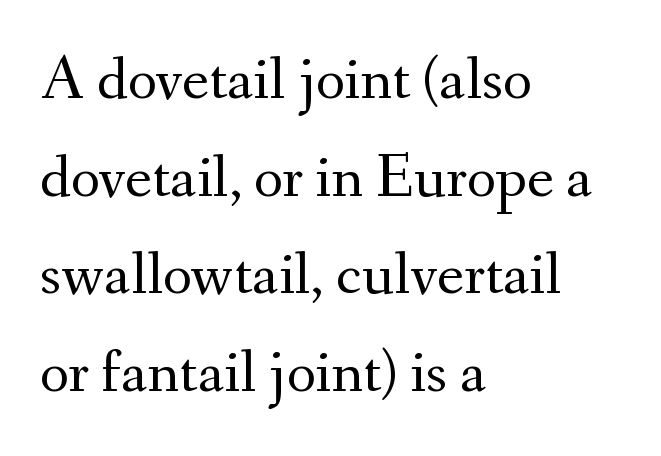
The image shows 63 px regular-weight serif type, upright; set left-aligned, normal line spacing (1.55x), normal letter spacing, not underlined; medium stroke contrast and a small x-height.
